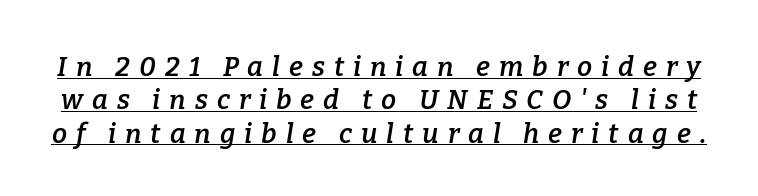
Q: Is the text bold? A: Semi-bold.
Q: Is the text italic (slanted)? A: Yes, it leans right by about 9 degrees.
Q: Is the text underlined? A: Yes.
Q: Is the spacing between letters normal or unusually wide? A: Unusually wide.
